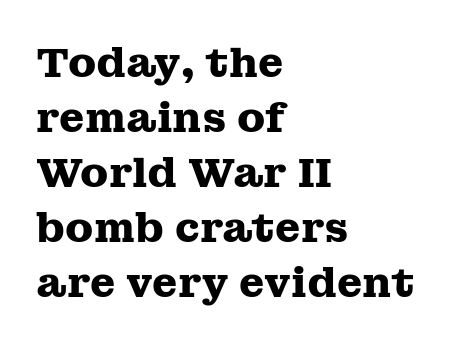
Spacing verdict: proportional, widths tailored to each character. Type without underlining. Type style note: has serifs. This rendering uses left alignment, leaving the right contour irregular. Does extra space separate the letters? No, they use regular spacing.
